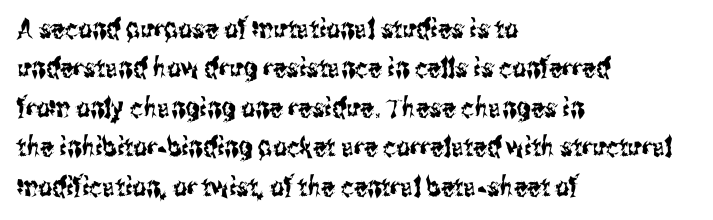
{"italic": "no", "underline": "no", "align": "left", "line_spacing": "normal", "line_spacing_ratio": 1.46, "letter_spacing": "normal", "letter_spacing_em": 0.0, "glyph_px": 27}
